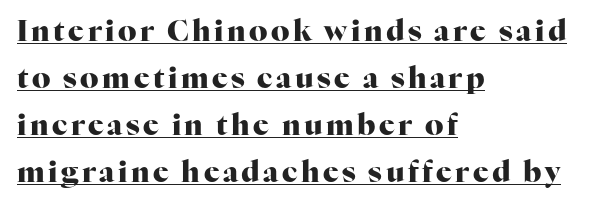
{"serif": "yes", "italic": "no", "bold": "yes", "weight": "heavy", "width": "normal", "stroke_contrast": "high", "x_height": "medium", "monospaced": "no", "underline": "yes", "align": "left", "line_spacing": "normal", "line_spacing_ratio": 1.62, "glyph_px": 29}
